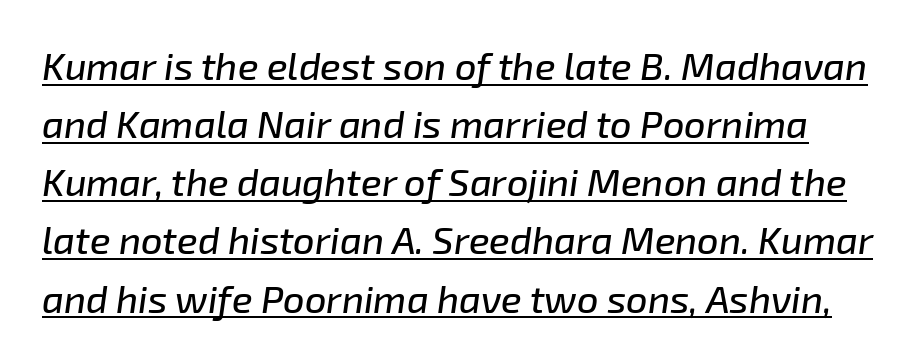
Caption: lettering with a line underneath. You could not count columns in this text — the font is proportionally spaced. The rows are spaced the way most documents space them. Style check: oblique. How are the letters spaced? Ordinarily, with no added tracking.
